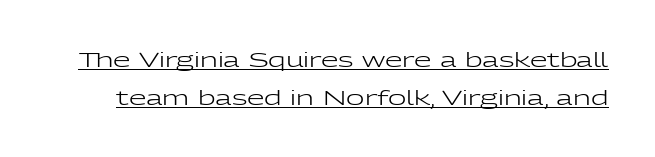
The image shows 20 px text type, upright; set line spacing 1.89x, normal letter spacing, underlined.
